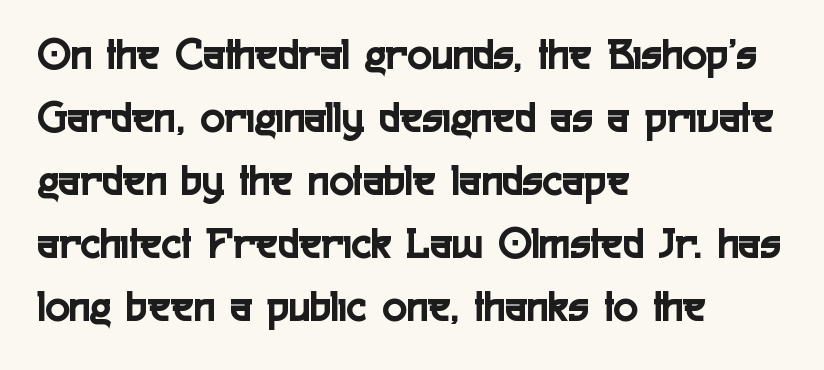
Compared with a centered layout, this one pins lines to the left instead. Varying glyph widths throughout — classic text-font behaviour. The space directly below the letters is spotless. Characters remain perfectly vertical along every line. The rendering keeps characters at their native spacing. You can tell from the bare stems that sans-serif type was used.
